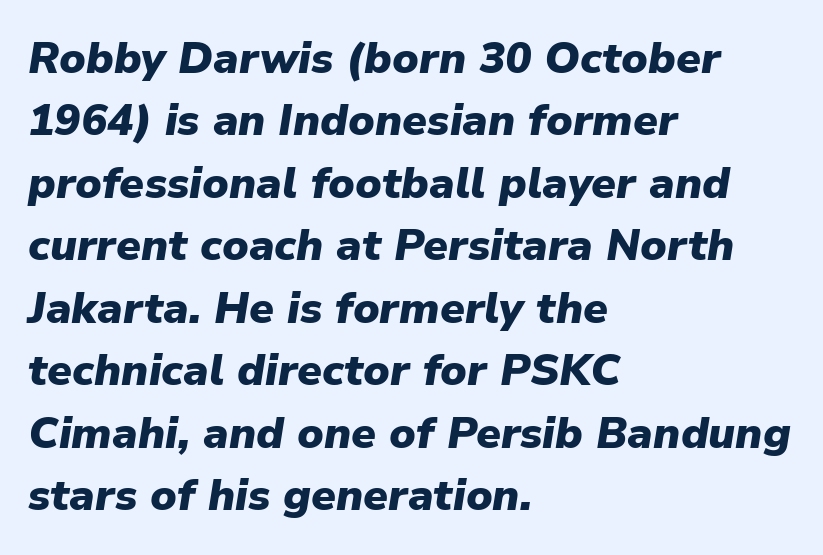
The image shows 44 px heavy type, italic (leaning right); set left-aligned, normal line spacing (1.42x), normal letter spacing, not underlined; low stroke contrast and a medium x-height.
